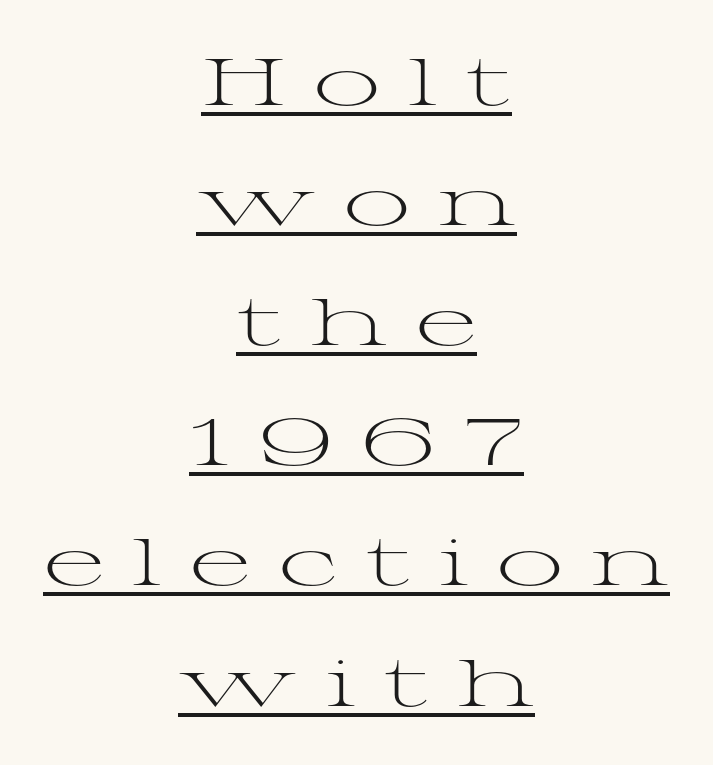
Looks like someone drew a line under every word here. Caption: multi-line text, centered on the measure. The cut favours lightness, reaching ordinary text weight at its darkest. This sample has the flowing, uneven cadence of proportional lettering.
